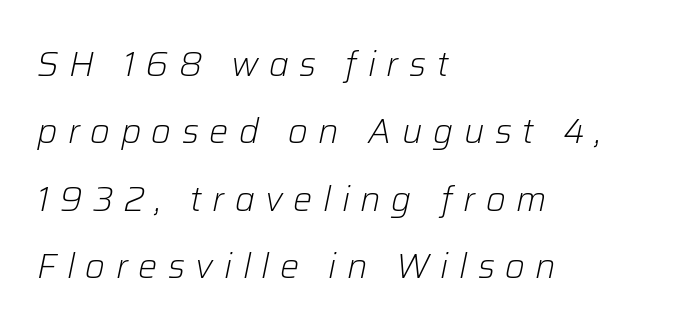
The image shows 34 px light type, italic (leaning right); set left-aligned, loose line spacing (1.98x), unusually wide letter spacing (+0.31 em), not underlined; low stroke contrast and a medium x-height.
